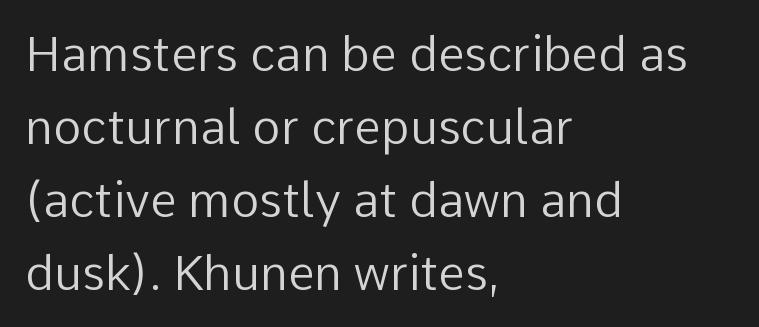
Q: Is the text bold? A: No.
Q: Is the text italic (slanted)? A: No, it is upright.
Q: Is the typeface a serif or a sans-serif typeface? A: Sans-serif.
Q: Is the text underlined? A: No.
Q: How is the paragraph aligned? A: Left-aligned.
Q: Is the spacing between letters normal or unusually wide? A: Normal.
Q: Is the spacing between lines tight, normal or loose? A: Normal.
Q: Width (condensed, normal, or wide)? A: Normal.
Q: Stroke contrast? A: Low.
Q: x-height? A: Medium.
Q: Monospaced? A: No.
